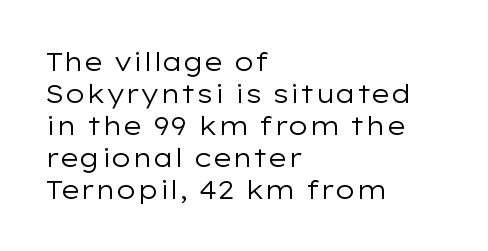
The passage shown is not underscored anywhere. Words appear dense and cohesive because spacing is normal. Alignment: flush left. Unlike italic type, these characters show no tilt at all.
